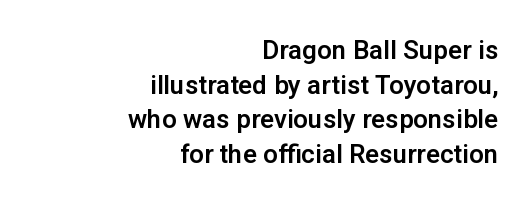
The string is rendered with underlining switched off. Layout note: lines flush right. The specimen reads as upright at a glance. Line spacing here is normal. The horizontal fit of the characters is conventional and even.
